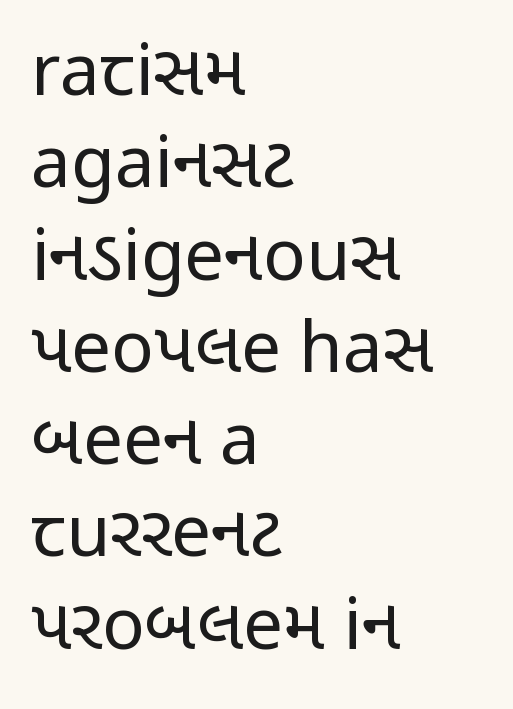
Q: Is the text bold? A: No.
Q: Is the text italic (slanted)? A: No, it is upright.
Q: Is the typeface a serif or a sans-serif typeface? A: Sans-serif.
Q: Is the text underlined? A: No.
Q: How is the paragraph aligned? A: Left-aligned.
Q: Is the spacing between letters normal or unusually wide? A: Normal.
Q: Is the spacing between lines tight, normal or loose? A: Normal.
Q: Width (condensed, normal, or wide)? A: Condensed.
Q: Stroke contrast? A: Low.
Q: x-height? A: Medium.
Q: Monospaced? A: No.
